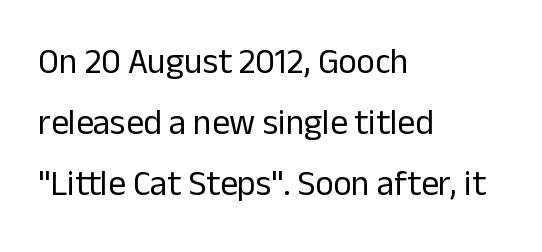
The image shows 35 px regular-weight sans-serif type, upright; set left-aligned, line spacing 1.74x, normal letter spacing, not underlined; low stroke contrast and a medium x-height.
